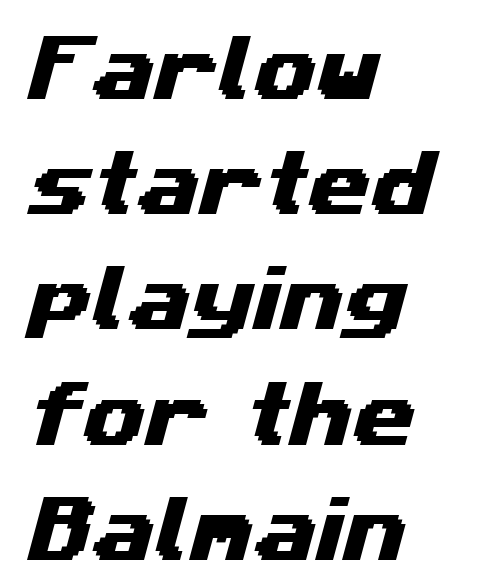
The line-height multiplier appears to be the usual default. Alignment: flush left. Inter-character spacing is left at the font's built-in metrics. Do the characters align in a grid? No, the font is proportional. Underlining? Definitely not there.
